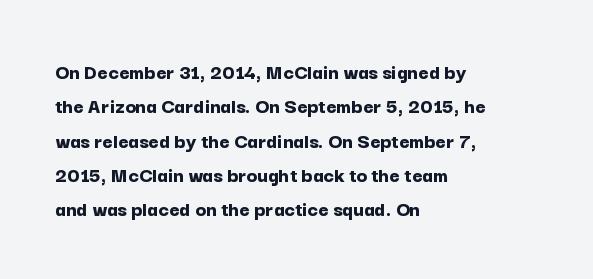
The image shows 22 px bold type, upright; set left-aligned, normal line spacing (1.56x), normal letter spacing, not underlined.
